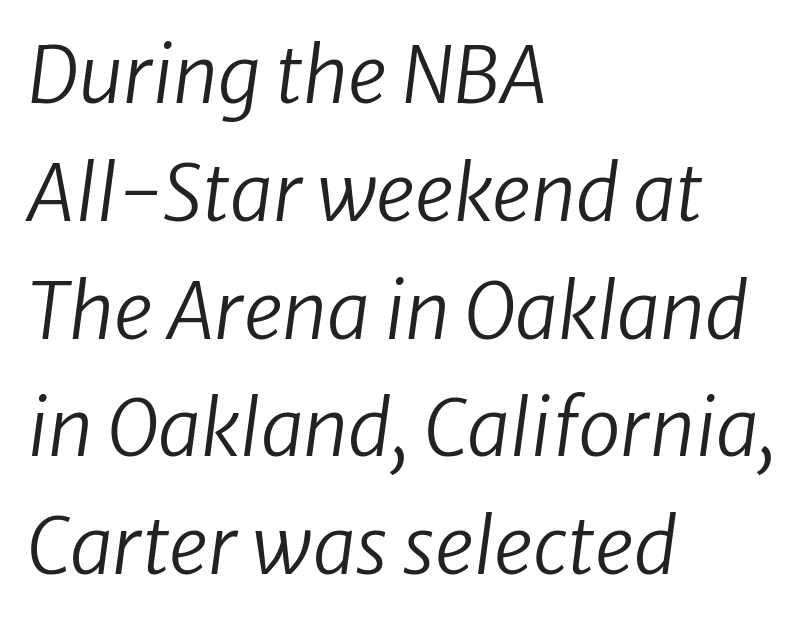
The image shows 77 px regular-weight sans-serif type; set left-aligned, normal line spacing (1.53x), normal letter spacing, not underlined; low stroke contrast and a medium x-height.
